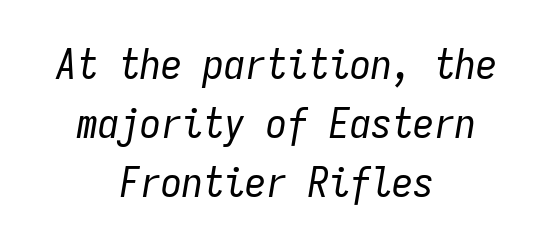
{"italic": "yes", "lean": "right", "slant_degrees": 9, "bold": "no", "weight": "regular", "width": "condensed", "stroke_contrast": "low", "x_height": "medium", "monospaced": "yes", "underline": "no", "align": "center", "line_spacing": "normal", "line_spacing_ratio": 1.4, "letter_spacing": "normal", "letter_spacing_em": 0.0, "glyph_px": 42}
